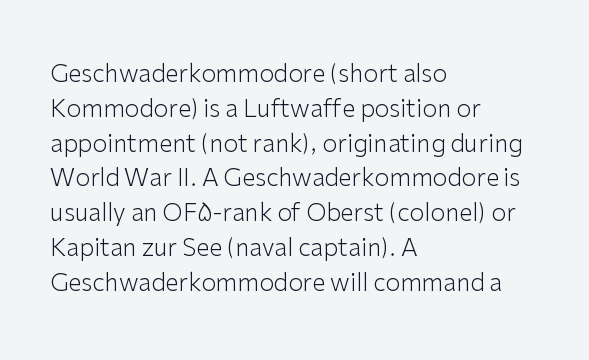
Q: Is the text bold? A: No.
Q: Is the text italic (slanted)? A: No, it is upright.
Q: Is the text underlined? A: No.
Q: How is the paragraph aligned? A: Left-aligned.
Q: Is the spacing between letters normal or unusually wide? A: Normal.
Q: Is the spacing between lines tight, normal or loose? A: Normal.
